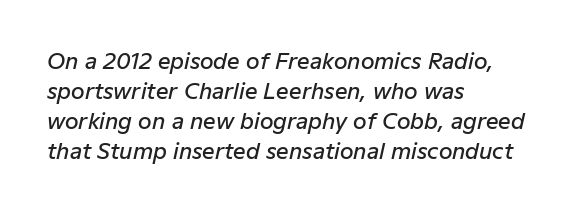
The image shows 22 px text type, italic (leaning right); set left-aligned, normal line spacing (1.37x), normal letter spacing, not underlined.
